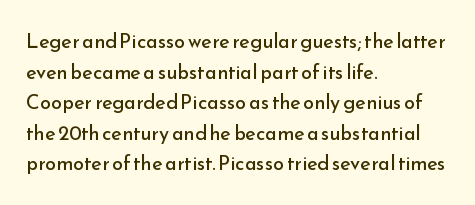
Q: Is the text bold? A: No.
Q: Is the text italic (slanted)? A: No, it is upright.
Q: Is the text underlined? A: No.
Q: How is the paragraph aligned? A: Left-aligned.
Q: Is the spacing between letters normal or unusually wide? A: Normal.
Q: Is the spacing between lines tight, normal or loose? A: Normal.
